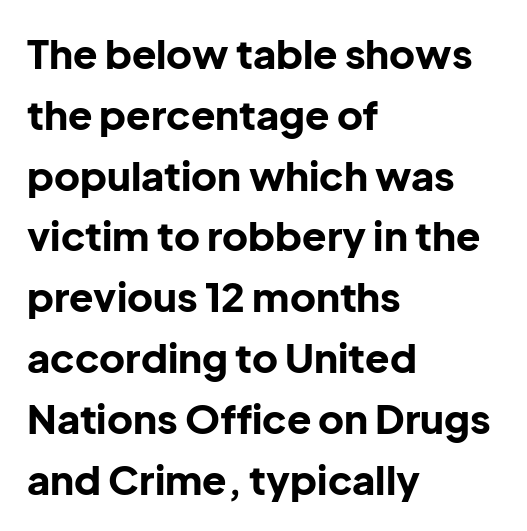
The image shows 40 px bold sans-serif type, upright; set left-aligned, normal line spacing (1.52x), normal letter spacing, not underlined; low stroke contrast and a medium x-height.
